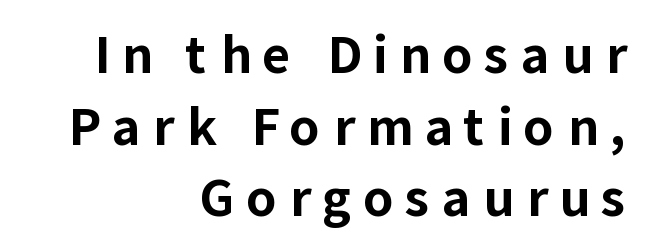
{"serif": "no", "italic": "no", "bold": "yes", "weight": "bold", "width": "normal", "stroke_contrast": "low", "x_height": "medium", "monospaced": "no", "underline": "no", "align": "right", "line_spacing": "normal", "line_spacing_ratio": 1.46, "letter_spacing": "wide", "letter_spacing_em": 0.24, "glyph_px": 49}
